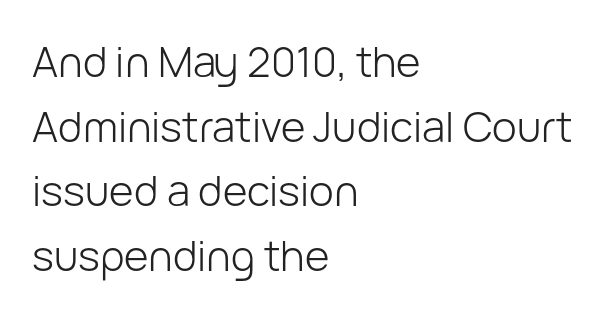
Each letter keeps its own natural width here, so spacing adapts to shape. This is not heavy type; no bold has been used. One-word summary of the alignment: left. The gaps between neighbouring characters are ordinary and unremarkable.
